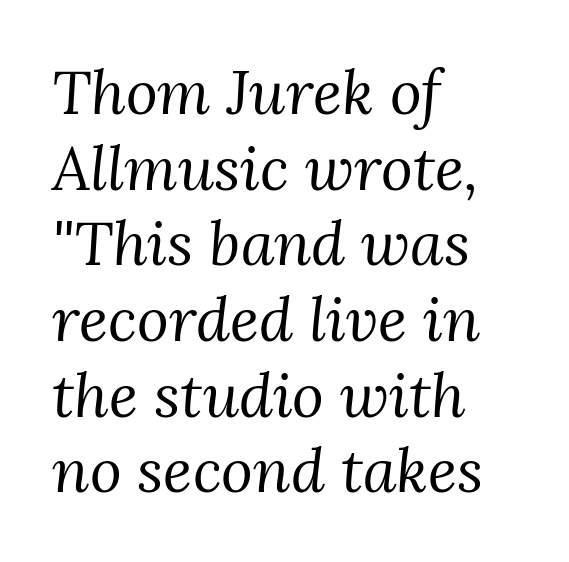
{"serif": "yes", "italic": "yes", "lean": "right", "slant_degrees": 3, "bold": "no", "weight": "regular", "width": "normal", "stroke_contrast": "medium", "x_height": "medium", "monospaced": "no", "underline": "no", "align": "left", "line_spacing_ratio": 1.24, "letter_spacing": "normal", "letter_spacing_em": 0.0, "glyph_px": 61}
